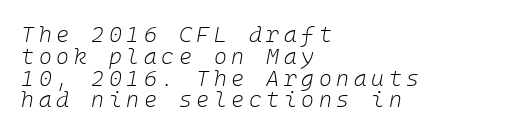
Q: Is the text bold? A: No.
Q: Is the text italic (slanted)? A: Yes, it leans right by about 10 degrees.
Q: Is the text underlined? A: No.
Q: How is the paragraph aligned? A: Left-aligned.
Q: Is the spacing between letters normal or unusually wide? A: Unusually wide.
Q: Is the spacing between lines tight, normal or loose? A: Tight.
